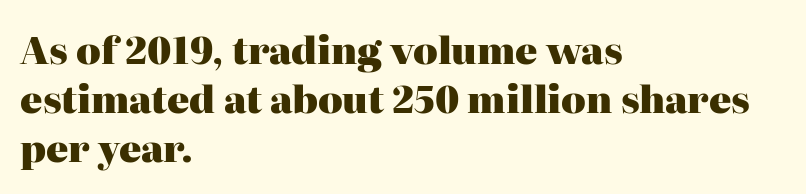
If you measured baseline to baseline, you'd find a middling distance. Thick stems and heavy bowls — unmistakably bold. If you drew a ruler down the left edge, every line would touch it. No italicization has been applied; the sample stays upright. Spacing verdict: proportional, widths tailored to each character. This rendering features lettering with no underline.
